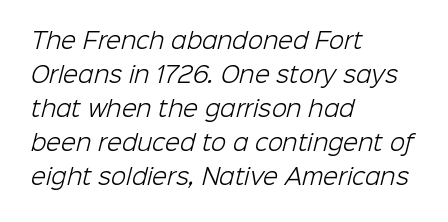
Q: Is the text bold? A: No.
Q: Is the text underlined? A: No.
Q: How is the paragraph aligned? A: Left-aligned.
Q: Is the spacing between letters normal or unusually wide? A: Normal.
Q: Is the spacing between lines tight, normal or loose? A: Normal.
